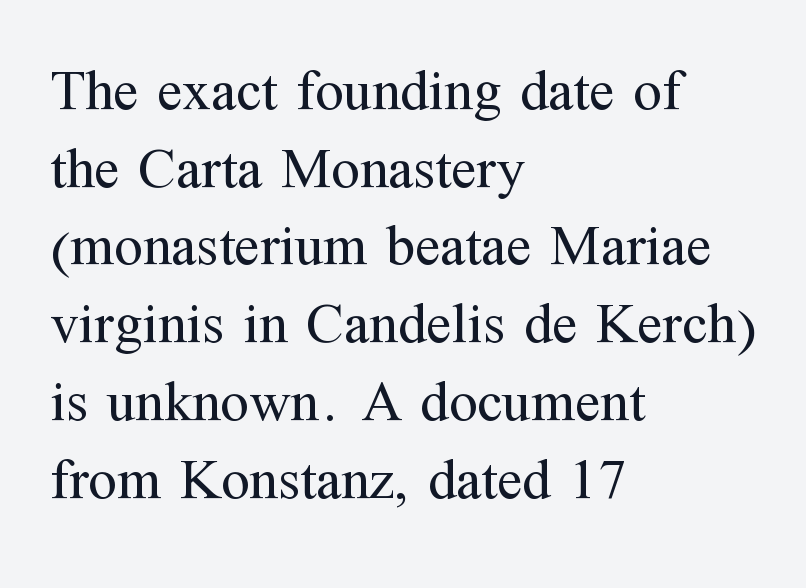
Glyph-to-glyph distance matches everyday printed text. These lines stack with their left ends in a neat column. Spacing verdict: proportional, widths tailored to each character. A normal amount of white space separates one row of letters from the next. Clear beneath every line of the passage. No italicization has been applied; the sample stays upright.
